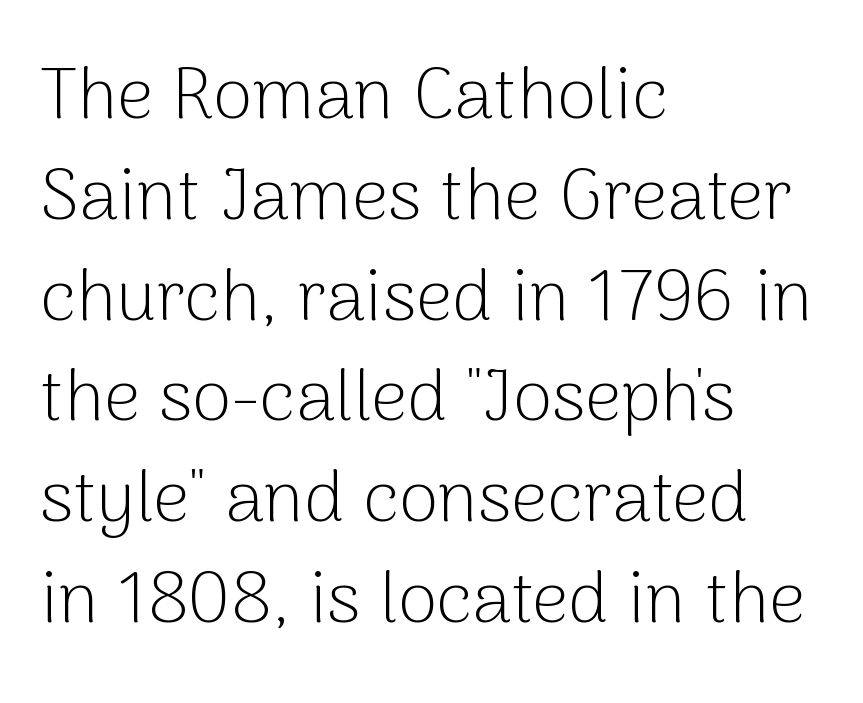
The face used here is rendered with its standard letterfit. The passage shown is typed in a proportional face where columns would drift. The typesetter chose a ragged-right arrangement here. No extra ink here — the face is not bold.
